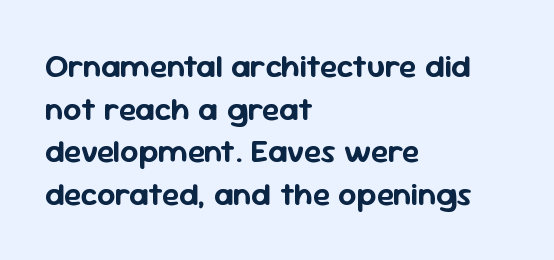
Q: Is the text italic (slanted)? A: No, it is upright.
Q: Is the typeface a serif or a sans-serif typeface? A: Sans-serif.
Q: Is the text underlined? A: No.
Q: How is the paragraph aligned? A: Left-aligned.
Q: Is the spacing between letters normal or unusually wide? A: Normal.
Q: Is the spacing between lines tight, normal or loose? A: Normal.
Q: Width (condensed, normal, or wide)? A: Normal.
Q: Stroke contrast? A: Low.
Q: x-height? A: Medium.
Q: Monospaced? A: No.
